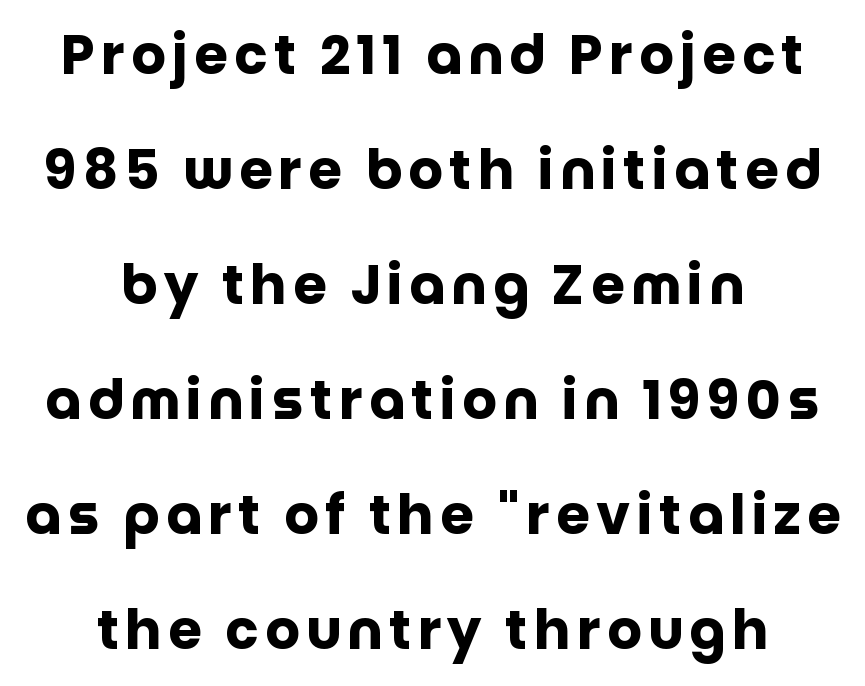
Q: Is the text bold? A: Yes.
Q: Is the text italic (slanted)? A: No, it is upright.
Q: Is the typeface a serif or a sans-serif typeface? A: Sans-serif.
Q: Is the text underlined? A: No.
Q: How is the paragraph aligned? A: Centered.
Q: Is the spacing between lines tight, normal or loose? A: Loose.
Q: Width (condensed, normal, or wide)? A: Normal.
Q: Stroke contrast? A: Low.
Q: x-height? A: Large.
Q: Monospaced? A: No.
